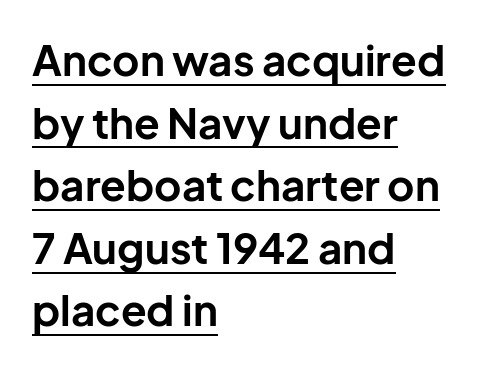
As a designer I'd log this as weight 700, bold. Each new line begins a customary step beneath the previous one. The letters advance in unequal steps, a hallmark of proportional type. This sample uses an upright cut, with every glyph sitting square on the baseline.
